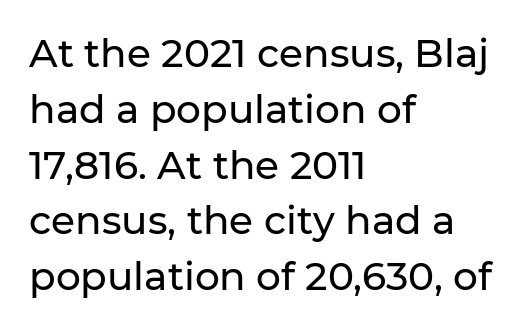
Q: Is the text italic (slanted)? A: No, it is upright.
Q: Is the typeface a serif or a sans-serif typeface? A: Sans-serif.
Q: Is the text underlined? A: No.
Q: How is the paragraph aligned? A: Left-aligned.
Q: Is the spacing between letters normal or unusually wide? A: Normal.
Q: Is the spacing between lines tight, normal or loose? A: Normal.
Q: Width (condensed, normal, or wide)? A: Normal.
Q: Stroke contrast? A: Low.
Q: x-height? A: Medium.
Q: Monospaced? A: No.
